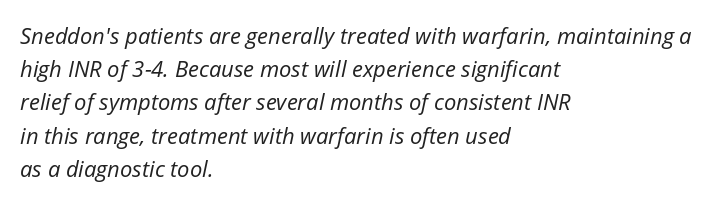
Q: Is the text bold? A: No.
Q: Is the text italic (slanted)? A: Yes, it leans right by about 12 degrees.
Q: Is the text underlined? A: No.
Q: How is the paragraph aligned? A: Left-aligned.
Q: Is the spacing between letters normal or unusually wide? A: Normal.
Q: Is the spacing between lines tight, normal or loose? A: Normal.
